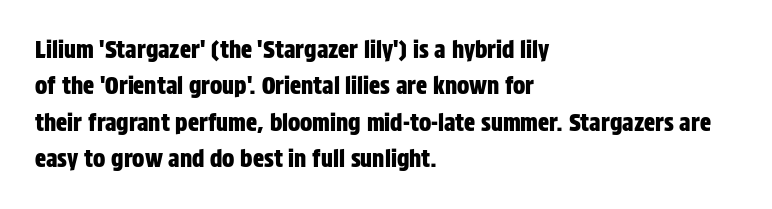
Q: Is the text italic (slanted)? A: No, it is upright.
Q: Is the text underlined? A: No.
Q: How is the paragraph aligned? A: Left-aligned.
Q: Is the spacing between letters normal or unusually wide? A: Normal.
Q: Is the spacing between lines tight, normal or loose? A: Normal.
